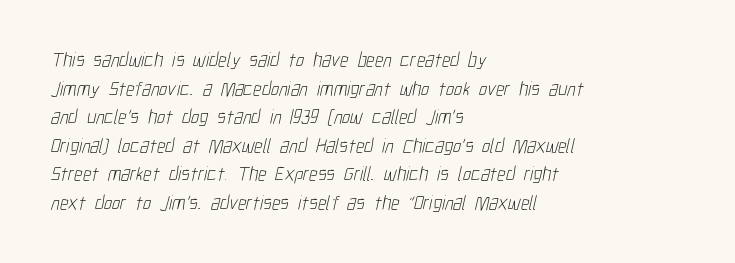
Q: Is the text bold? A: No.
Q: Is the text underlined? A: No.
Q: How is the paragraph aligned? A: Left-aligned.
Q: Is the spacing between letters normal or unusually wide? A: Normal.
Q: Is the spacing between lines tight, normal or loose? A: Normal.
